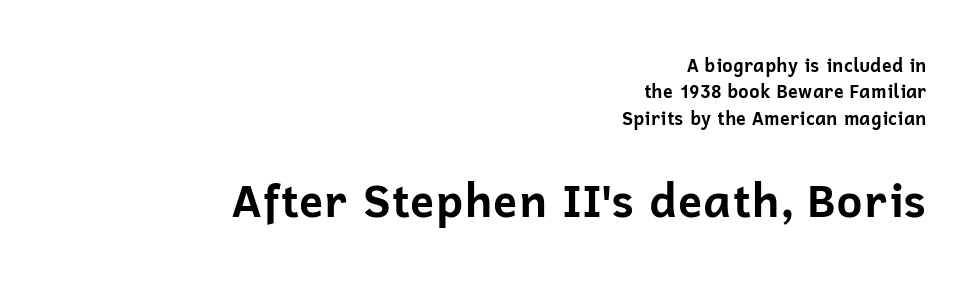
{"serif": "no", "italic": "no", "bold": "yes", "weight": "bold", "width": "normal", "stroke_contrast": "low", "x_height": "medium", "monospaced": "no", "underline": "no", "align": "right", "line_spacing": "normal", "line_spacing_ratio": 1.46, "letter_spacing": "normal", "letter_spacing_em": 0.0, "larger_block": "second", "size_ratio": 2.5, "glyph_px": 45}
